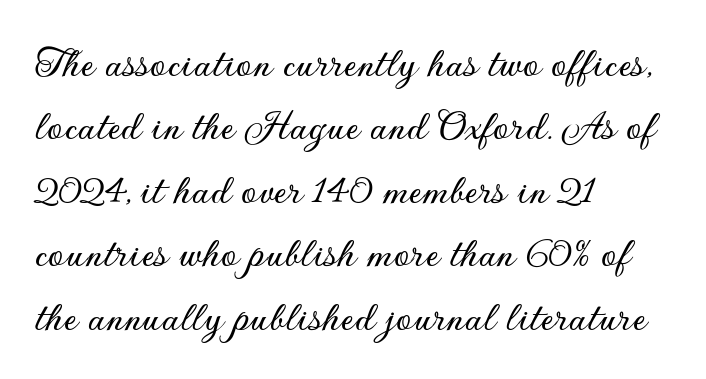
Is this a sans? Yes — the strokes have no serifs. Look at the tracking — it's just the regular setting, nothing added. Leading matches the norm, producing a regular column. Every row of glyphs begins at an identical x-position on the left. Think of a printed novel: that variable character pitch is what you see here.
